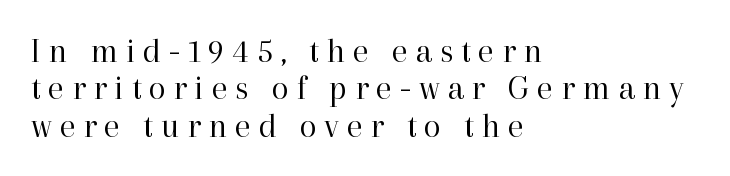
Reading down the block, your eye returns to a fixed left position each line. Short note: letters widely spaced. Note the varied advance widths — an 'i' is clearly narrower than an 'm'. The font is comparable to plain body text, perhaps lighter. In terms of letterform style, serifs are clearly present.
